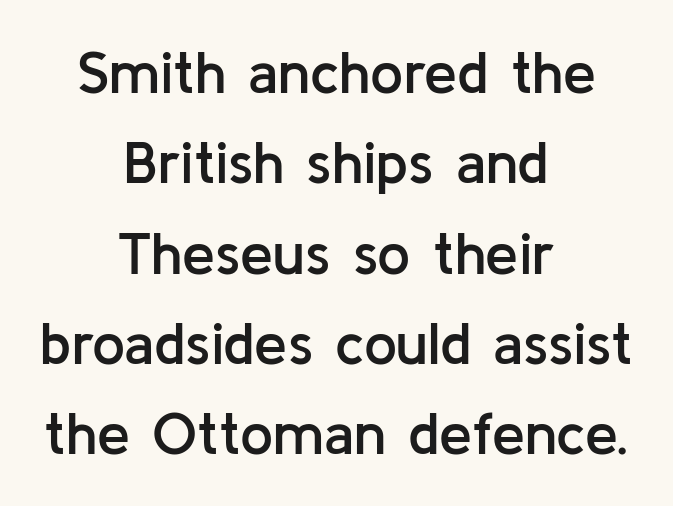
Q: Is the text bold? A: Semi-bold.
Q: Is the text italic (slanted)? A: No, it is upright.
Q: Is the typeface a serif or a sans-serif typeface? A: Sans-serif.
Q: Is the text underlined? A: No.
Q: How is the paragraph aligned? A: Centered.
Q: Is the spacing between letters normal or unusually wide? A: Normal.
Q: Is the spacing between lines tight, normal or loose? A: Normal.
Q: Width (condensed, normal, or wide)? A: Normal.
Q: Stroke contrast? A: Low.
Q: x-height? A: Medium.
Q: Monospaced? A: No.
